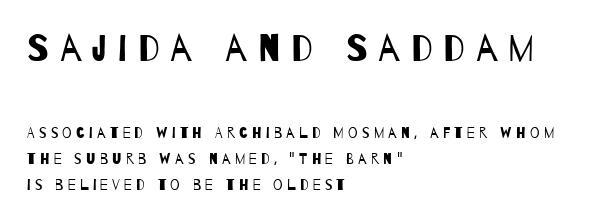
{"serif": "no", "bold": "no", "weight": "regular", "width": "condensed", "stroke_contrast": "low", "x_height": "large", "monospaced": "no", "underline": "no", "align": "left", "line_spacing_ratio": 1.75, "letter_spacing": "wide", "letter_spacing_em": 0.28, "larger_block": "first", "size_ratio": 2.53, "glyph_px": 38}
